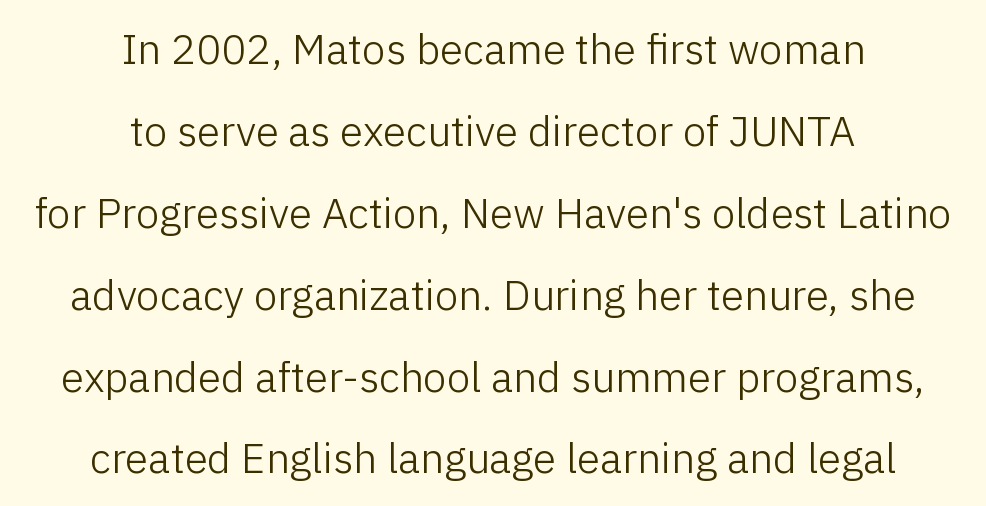
Short note: letters normally spaced. Is this a fixed-width face? No — the glyphs have proportional, varying widths. Vertical spacing — loose. The font sits on the lighter half of the weight spectrum, regular included. Alignment: centered. This sample uses an upright cut, with every glyph sitting square on the baseline.
